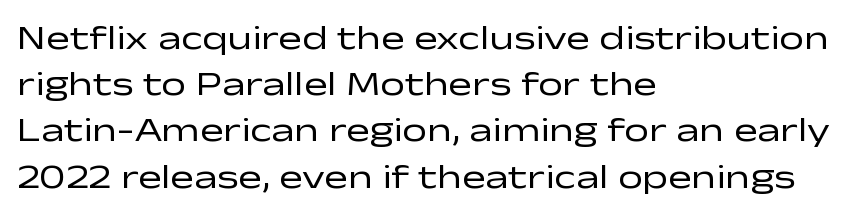
Caption: standard tracking, unaltered. You can tell it's not italic because the verticals are truly vertical. The space directly below the letters is spotless. This sample has the flowing, uneven cadence of proportional lettering. Compared with a typical body face, this is equally light or lighter still. Regular leading.
